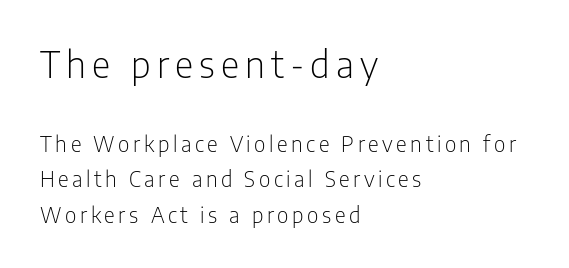
The rendering anchors every line to the left-hand side. In terms of letterform style, serifs are entirely absent. If you drew a line through each stem, it would be perfectly vertical. The initial chunk of copy outweighs the following chunk in type size. These lines are rendered in a variable-pitch font. The space beneath each line is pristine and unruled.
